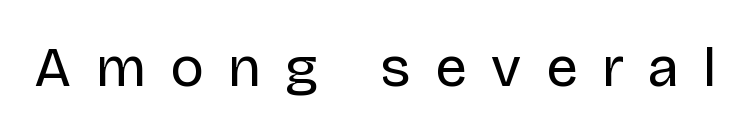
Stroke mass is kept to a normal reading level or below. Serif or sans? Sans — the stroke terminals are bare. If you drew a line through each stem, it would be perfectly vertical. Letters rest on an invisible, unmarked baseline. You could only call the tracking loose — the letters float apart. You could not count columns in this text — the font is proportionally spaced.
